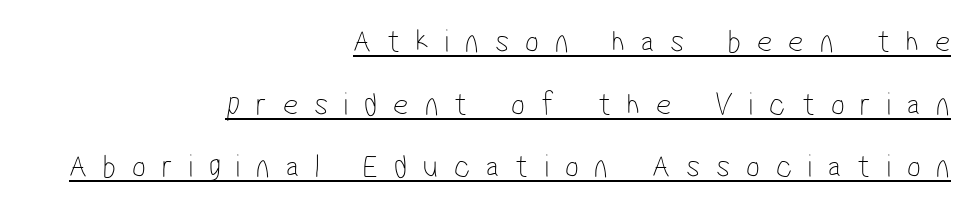
The image shows 33 px thin, condensed sans-serif type; set right-aligned, loose line spacing (1.9x), unusually wide letter spacing (+0.48 em), underlined; low stroke contrast and a medium x-height.
